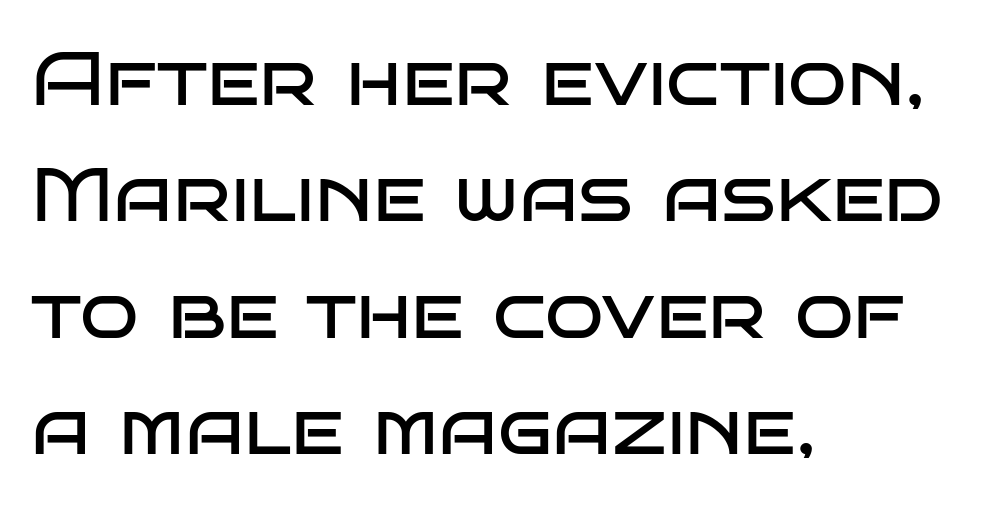
The image shows 77 px regular-weight, wide sans-serif type, upright; set left-aligned, normal line spacing (1.51x), normal letter spacing, not underlined; low stroke contrast and a large x-height.
